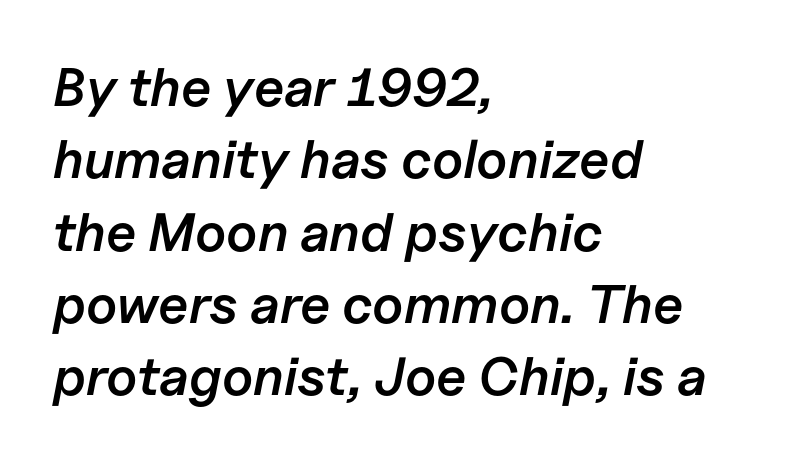
The image shows 54 px semibold type, italic (leaning right); set left-aligned, normal line spacing (1.34x), normal letter spacing, not underlined; low stroke contrast and a medium x-height.
